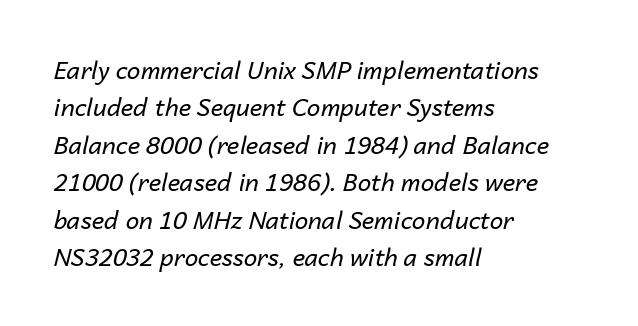
Q: Is the text bold? A: No.
Q: Is the text italic (slanted)? A: Yes, it leans right by about 14 degrees.
Q: Is the text underlined? A: No.
Q: How is the paragraph aligned? A: Left-aligned.
Q: Is the spacing between letters normal or unusually wide? A: Normal.
Q: Is the spacing between lines tight, normal or loose? A: Normal.
